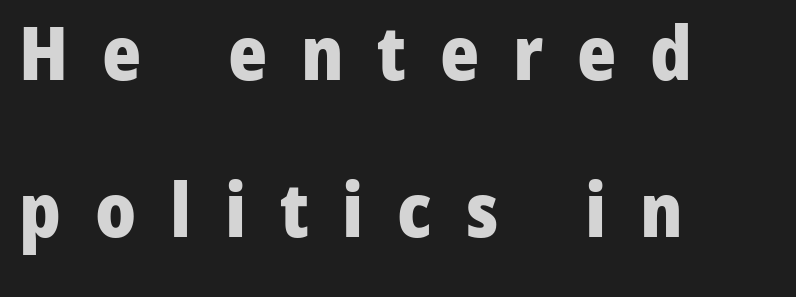
The image shows 75 px heavy sans-serif type, upright; set left-aligned, loose line spacing (2.09x), unusually wide letter spacing (+0.45 em), not underlined; low stroke contrast and a medium x-height.
